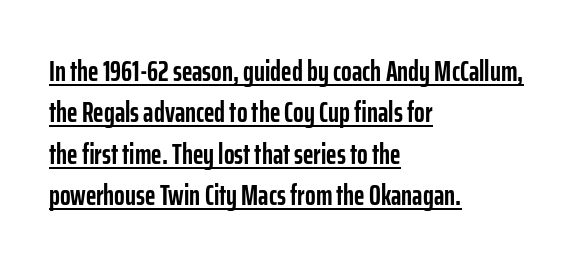
Q: Is the text bold? A: Yes.
Q: Is the text italic (slanted)? A: No, it is upright.
Q: Is the typeface a serif or a sans-serif typeface? A: Sans-serif.
Q: Is the text underlined? A: Yes.
Q: How is the paragraph aligned? A: Left-aligned.
Q: Is the spacing between letters normal or unusually wide? A: Normal.
Q: Is the spacing between lines tight, normal or loose? A: Normal.
Q: Width (condensed, normal, or wide)? A: Condensed.
Q: Stroke contrast? A: Low.
Q: x-height? A: Medium.
Q: Monospaced? A: No.
